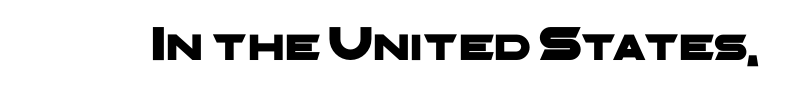
{"serif": "no", "width": "wide", "stroke_contrast": "low", "x_height": "medium", "monospaced": "no", "underline": "no", "letter_spacing": "normal", "letter_spacing_em": 0.0, "glyph_px": 49}
